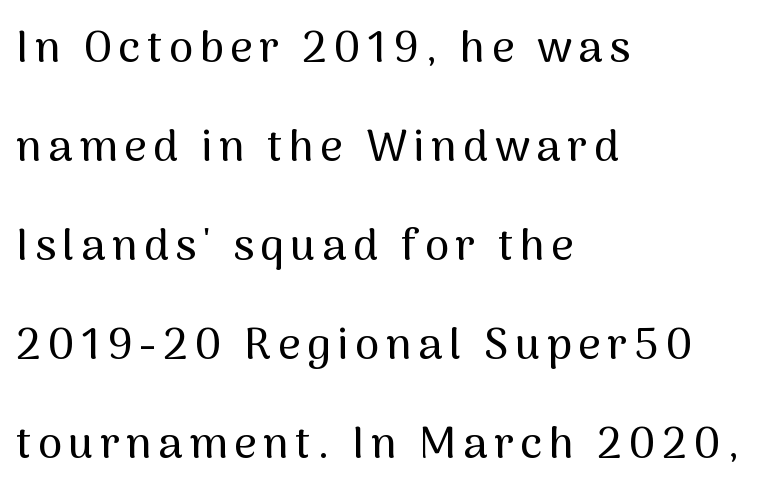
{"serif": "no", "italic": "no", "width": "normal", "stroke_contrast": "medium", "x_height": "medium", "monospaced": "no", "underline": "no", "align": "left", "line_spacing": "loose", "line_spacing_ratio": 2.25, "glyph_px": 44}
